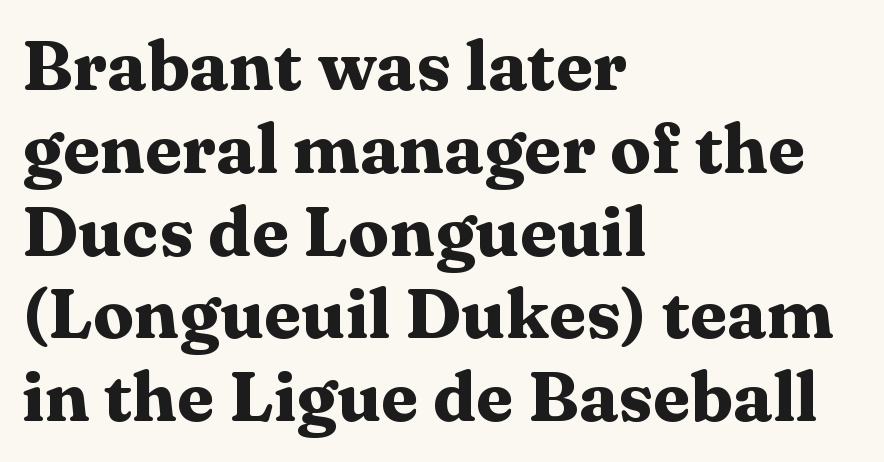
{"serif": "yes", "italic": "no", "bold": "yes", "weight": "heavy", "width": "wide", "stroke_contrast": "medium", "x_height": "medium", "monospaced": "no", "underline": "no", "align": "left", "line_spacing_ratio": 1.2, "letter_spacing": "normal", "letter_spacing_em": 0.0, "glyph_px": 69}
